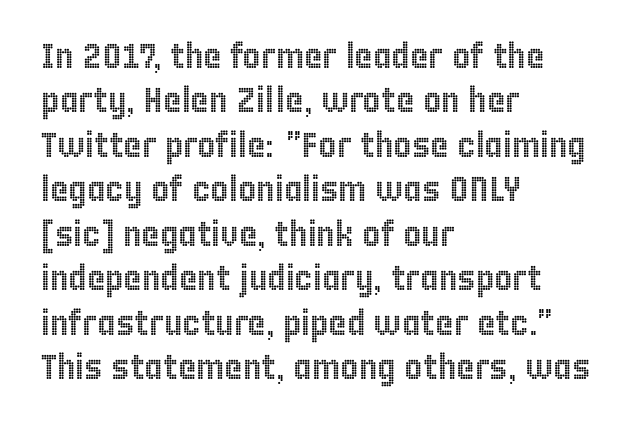
Q: Is the text italic (slanted)? A: No, it is upright.
Q: Is the text underlined? A: No.
Q: How is the paragraph aligned? A: Left-aligned.
Q: Is the spacing between letters normal or unusually wide? A: Normal.
Q: Is the spacing between lines tight, normal or loose? A: Normal.
Q: Width (condensed, normal, or wide)? A: Condensed.
Q: x-height? A: Large.
Q: Monospaced? A: No.
